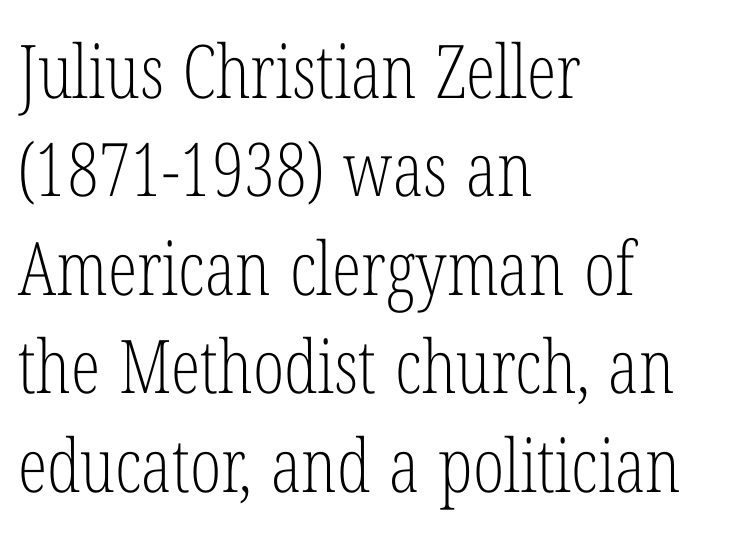
{"serif": "yes", "italic": "no", "bold": "no", "weight": "light", "width": "condensed", "stroke_contrast": "low", "x_height": "medium", "monospaced": "no", "underline": "no", "align": "left", "line_spacing": "normal", "line_spacing_ratio": 1.33, "letter_spacing": "normal", "letter_spacing_em": 0.0, "glyph_px": 74}
